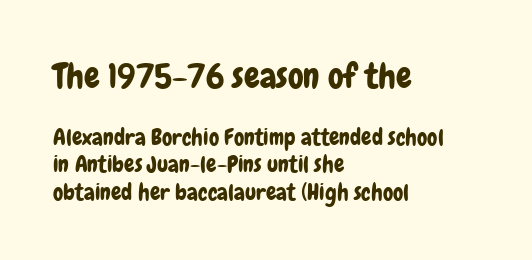
{"serif": "no", "italic": "no", "width": "condensed", "stroke_contrast": "low", "x_height": "medium", "monospaced": "no", "underline": "no", "align": "left", "line_spacing_ratio": 1.18, "letter_spacing": "normal", "letter_spacing_em": 0.0, "larger_block": "first", "size_ratio": 1.52, "glyph_px": 35}
